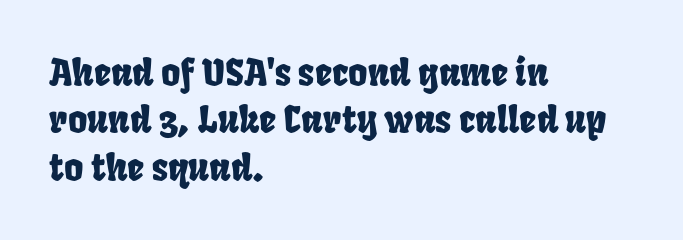
The image shows 37 px condensed type; set left-aligned, normal line spacing (1.28x), normal letter spacing, not underlined; low stroke contrast and a large x-height.
